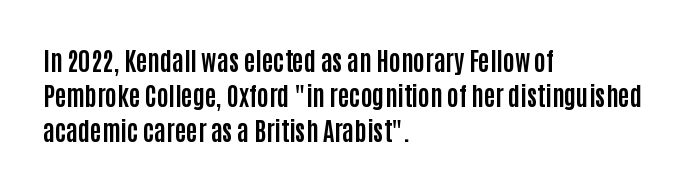
{"italic": "no", "bold": "yes", "underline": "no", "align": "left", "line_spacing": "normal", "line_spacing_ratio": 1.4, "letter_spacing": "normal", "letter_spacing_em": 0.0, "glyph_px": 25}
